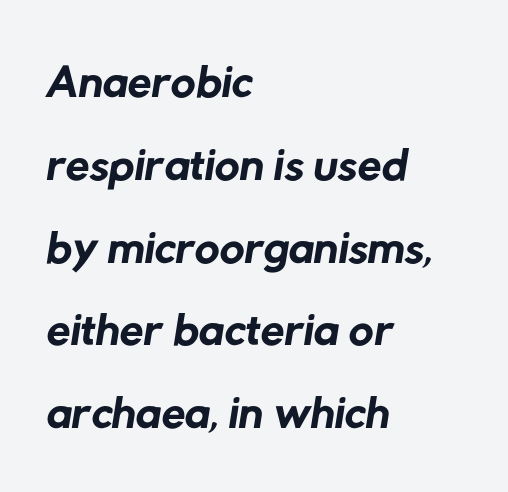
{"serif": "no", "bold": "no", "weight": "regular", "width": "normal", "stroke_contrast": "low", "x_height": "medium", "monospaced": "no", "underline": "no", "align": "left", "line_spacing_ratio": 1.2, "letter_spacing": "normal", "letter_spacing_em": 0.0, "glyph_px": 69}
